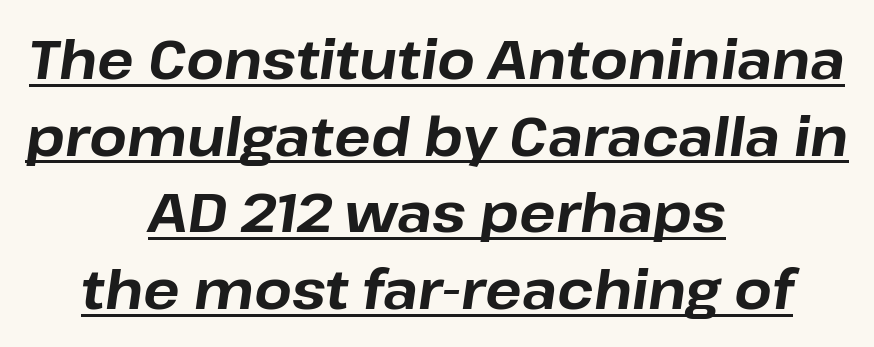
Q: Is the text bold? A: Yes.
Q: Is the text italic (slanted)? A: Yes, it leans right by about 8 degrees.
Q: Is the text underlined? A: Yes.
Q: How is the paragraph aligned? A: Centered.
Q: Is the spacing between letters normal or unusually wide? A: Normal.
Q: Is the spacing between lines tight, normal or loose? A: Normal.
Q: Width (condensed, normal, or wide)? A: Normal.
Q: Stroke contrast? A: Low.
Q: x-height? A: Medium.
Q: Monospaced? A: No.
